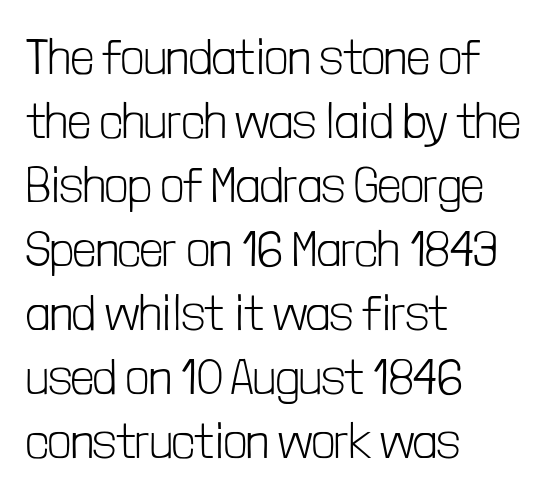
If you drew a line through each stem, it would be perfectly vertical. Underlining? Definitely not there. The paragraph has a hard left edge and a soft right edge. In terms of letterform style, serifs are entirely absent.
